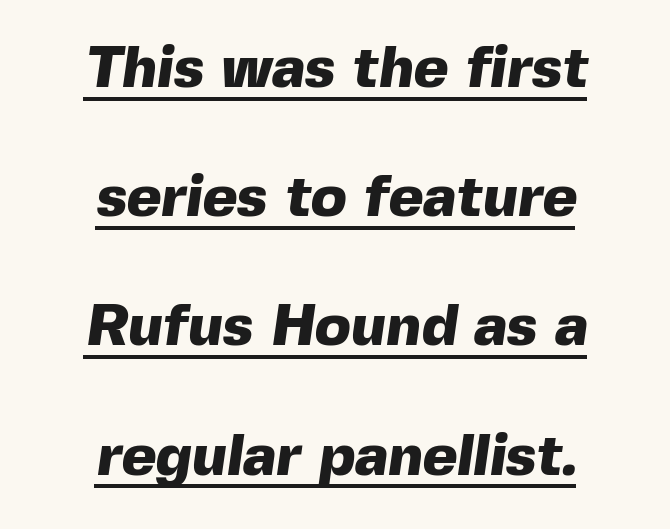
The image shows 59 px heavy sans-serif type; set centered, loose line spacing (2.19x), normal letter spacing, underlined; a medium x-height.
